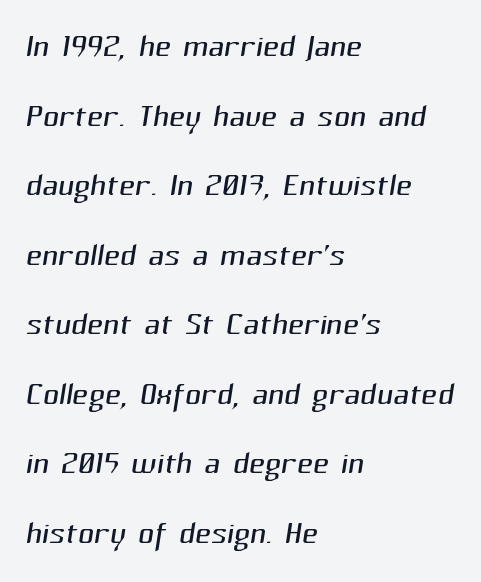
Nothing heavy about these letters — not bold at all. A typesetter would call this zero additional tracking. Does the type have serifs? No, each stem ends abruptly. Vertical spacing — default. The glyphs are unaccompanied by any horizontal stroke below them. Think of a printed novel: that variable character pitch is what you see here.
